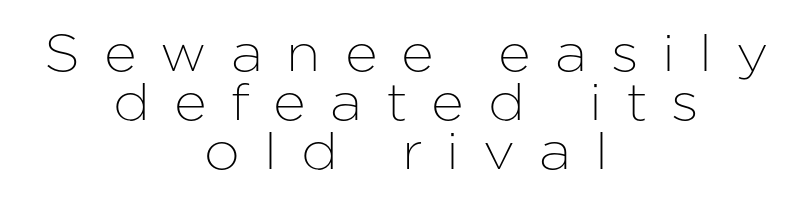
Reading down the column, the eye jumps only a short way to each next line. The text block is weighted toward neither margin, spreading evenly from the middle. Each letter's strokes conclude bluntly, with no projecting serifs. Italic? Not at all — the glyphs are vertical. Here the glyphs are tracked loosely, breaking word shapes into spaced letters. The face used here is proportionally spaced, like ordinary book or web type.
